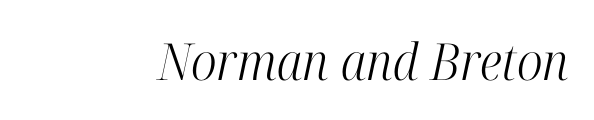
Q: Is the text bold? A: No.
Q: Is the text italic (slanted)? A: Yes, it leans right by about 12 degrees.
Q: Is the typeface a serif or a sans-serif typeface? A: Serif.
Q: Is the text underlined? A: No.
Q: Is the spacing between letters normal or unusually wide? A: Normal.
Q: Width (condensed, normal, or wide)? A: Condensed.
Q: Stroke contrast? A: High.
Q: x-height? A: Medium.
Q: Monospaced? A: No.
